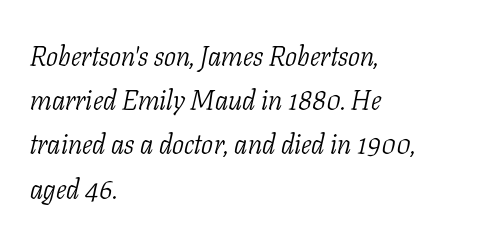
{"serif": "yes", "italic": "yes", "lean": "right", "slant_degrees": 11, "bold": "no", "weight": "light", "width": "condensed", "stroke_contrast": "low", "x_height": "medium", "monospaced": "no", "underline": "no", "align": "left", "line_spacing": "normal", "line_spacing_ratio": 1.58, "letter_spacing": "normal", "letter_spacing_em": 0.0, "glyph_px": 28}
